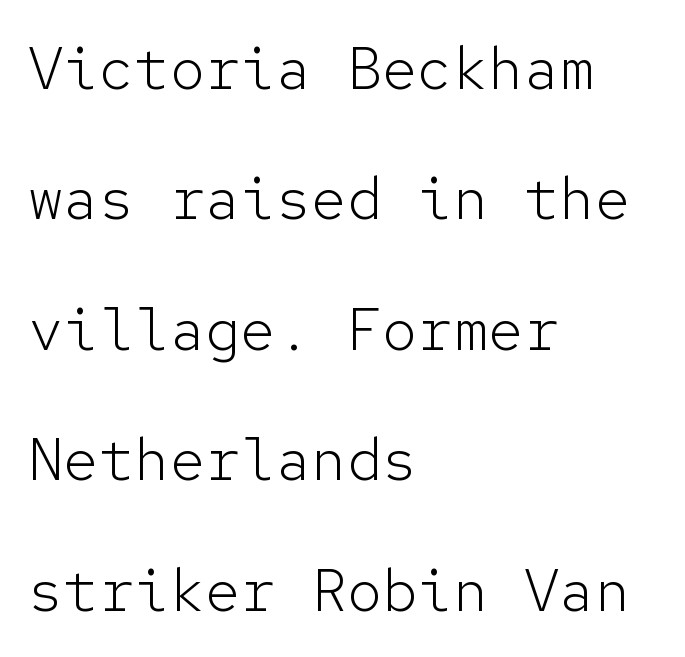
Q: Is the text bold? A: No.
Q: Is the text italic (slanted)? A: No, it is upright.
Q: Is the typeface a serif or a sans-serif typeface? A: Sans-serif.
Q: Is the text underlined? A: No.
Q: How is the paragraph aligned? A: Left-aligned.
Q: Is the spacing between letters normal or unusually wide? A: Normal.
Q: Is the spacing between lines tight, normal or loose? A: Loose.
Q: Width (condensed, normal, or wide)? A: Normal.
Q: Stroke contrast? A: Low.
Q: x-height? A: Medium.
Q: Monospaced? A: Yes.
